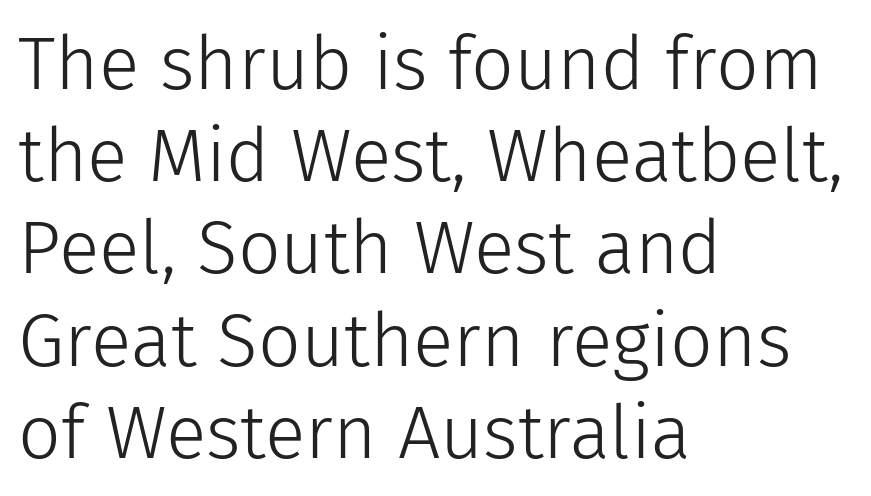
{"serif": "no", "italic": "no", "bold": "no", "weight": "light", "width": "normal", "stroke_contrast": "low", "x_height": "medium", "monospaced": "no", "underline": "no", "align": "left", "line_spacing_ratio": 1.23, "letter_spacing": "normal", "letter_spacing_em": 0.0, "glyph_px": 75}
